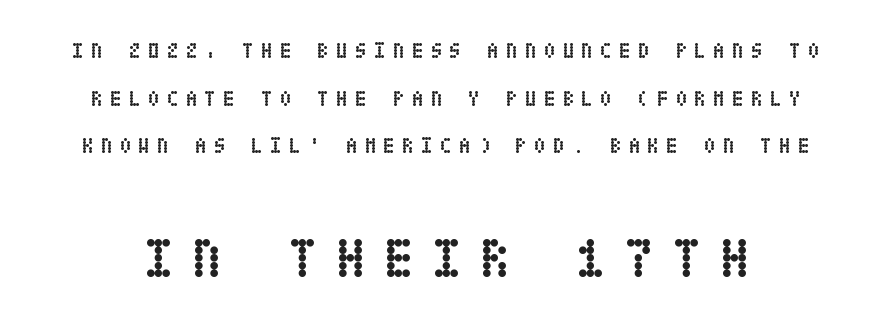
Reading top to bottom, the characters get bigger at the block break. The face used here has the dense, thick strokes of a bold. The lines are spread far apart with generous leading. Quick note: underline off.
